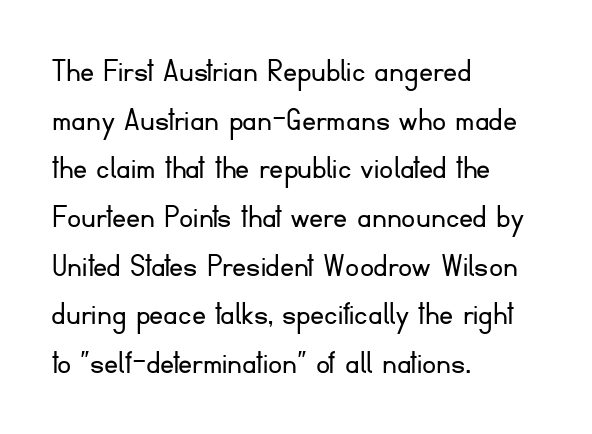
The image shows 35 px light sans-serif type, upright; set left-aligned, normal line spacing (1.39x), normal letter spacing, not underlined; low stroke contrast and a small x-height.
